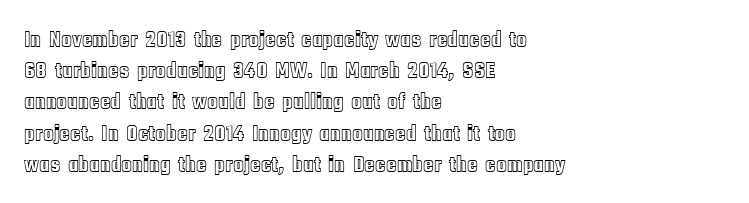
Q: Is the text italic (slanted)? A: No, it is upright.
Q: Is the text underlined? A: No.
Q: How is the paragraph aligned? A: Left-aligned.
Q: Is the spacing between letters normal or unusually wide? A: Normal.
Q: Is the spacing between lines tight, normal or loose? A: Normal.
